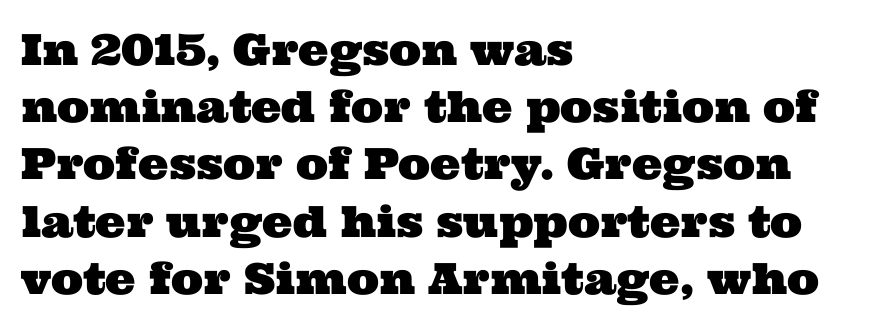
Q: Is the typeface a serif or a sans-serif typeface? A: Serif.
Q: Is the text underlined? A: No.
Q: How is the paragraph aligned? A: Left-aligned.
Q: Is the spacing between letters normal or unusually wide? A: Normal.
Q: Is the spacing between lines tight, normal or loose? A: Normal.
Q: Width (condensed, normal, or wide)? A: Wide.
Q: Stroke contrast? A: Medium.
Q: x-height? A: Medium.
Q: Monospaced? A: No.
